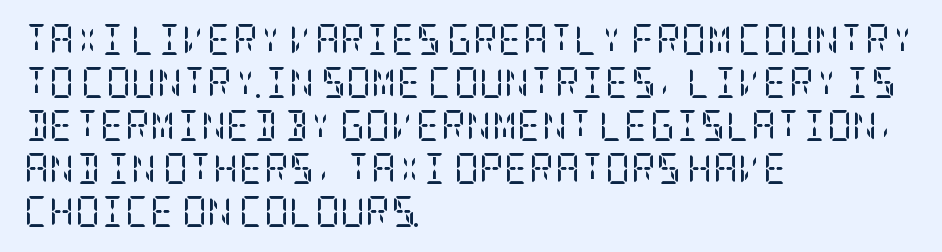
The paragraph has a hard left edge and a soft right edge. The typeface chosen for these lines features serifs. This sample uses plain, unmodified letter spacing. If you drew a line through each stem, it would be perfectly vertical. The space directly below the letters is spotless. Think standard paragraph weight, or any step lighter than that.
